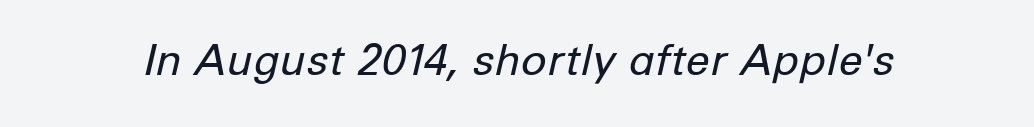
Q: Is the text bold? A: No.
Q: Is the text italic (slanted)? A: Yes, it leans right by about 12 degrees.
Q: Is the text underlined? A: No.
Q: Is the spacing between letters normal or unusually wide? A: Normal.
Q: Width (condensed, normal, or wide)? A: Normal.
Q: Stroke contrast? A: Low.
Q: x-height? A: Medium.
Q: Monospaced? A: No.
